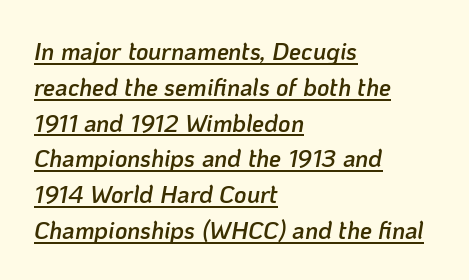
Q: Is the text bold? A: Semi-bold.
Q: Is the text italic (slanted)? A: Yes, it leans right by about 10 degrees.
Q: Is the text underlined? A: Yes.
Q: How is the paragraph aligned? A: Left-aligned.
Q: Is the spacing between letters normal or unusually wide? A: Normal.
Q: Is the spacing between lines tight, normal or loose? A: Normal.
